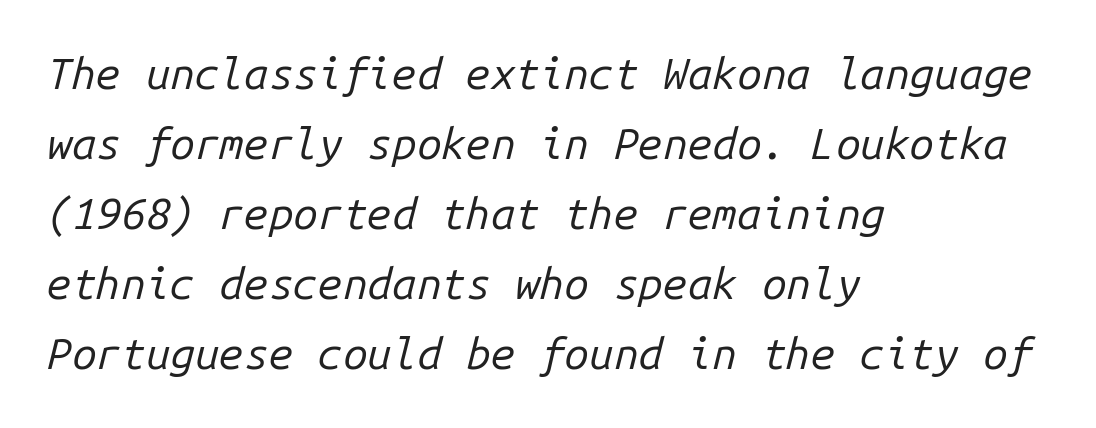
The typeface has the unassuming heft of standard copy or less. Every character here occupies the same horizontal width, giving the sample a typewriter-like rhythm. The lines sit at an ordinary, default distance from one another. The passage is arranged the way most books set body copy — flush left.
